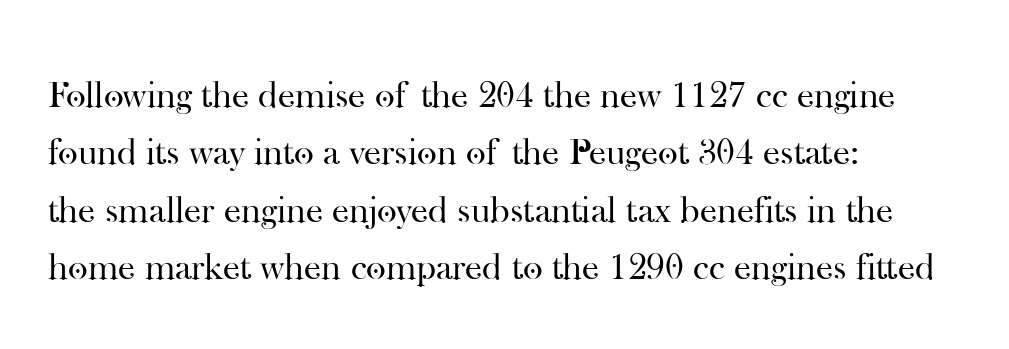
The image shows 38 px regular-weight serif type, upright; set left-aligned, normal line spacing (1.51x), normal letter spacing, not underlined; high stroke contrast and a small x-height.
